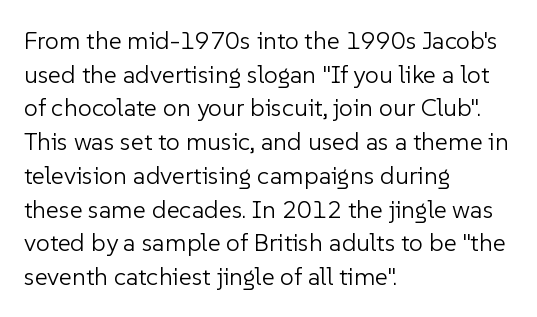
Q: Is the text bold? A: No.
Q: Is the text italic (slanted)? A: No, it is upright.
Q: Is the text underlined? A: No.
Q: How is the paragraph aligned? A: Left-aligned.
Q: Is the spacing between letters normal or unusually wide? A: Normal.
Q: Is the spacing between lines tight, normal or loose? A: Normal.
